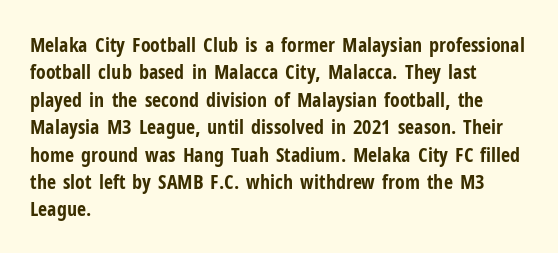
Q: Is the text bold? A: Yes.
Q: Is the text italic (slanted)? A: No, it is upright.
Q: Is the text underlined? A: No.
Q: How is the paragraph aligned? A: Left-aligned.
Q: Is the spacing between letters normal or unusually wide? A: Normal.
Q: Is the spacing between lines tight, normal or loose? A: Normal.
